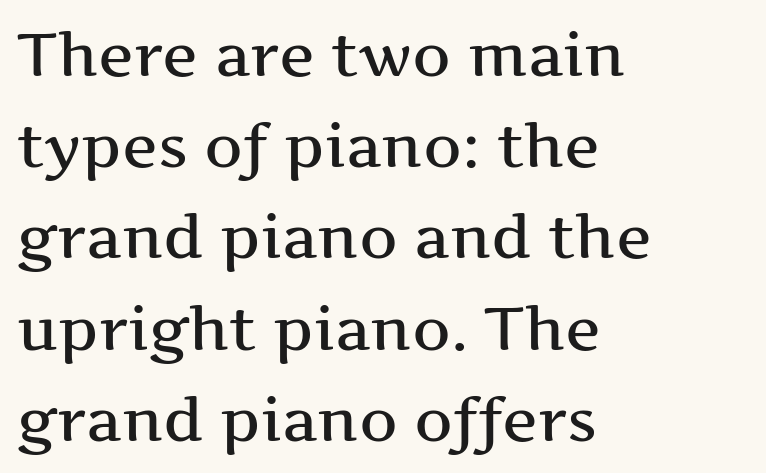
The image shows 60 px wide serif type, upright; set left-aligned, normal line spacing (1.52x), normal letter spacing, not underlined; medium stroke contrast and a medium x-height.
